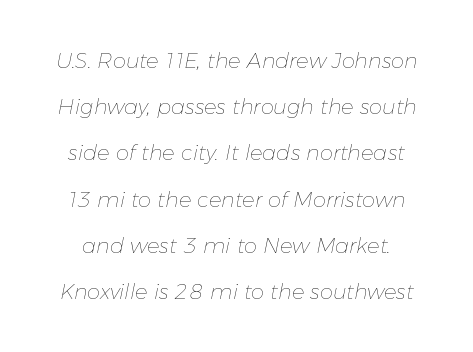
Q: Is the text bold? A: No.
Q: Is the text italic (slanted)? A: Yes, it leans right by about 11 degrees.
Q: Is the text underlined? A: No.
Q: Is the spacing between letters normal or unusually wide? A: Normal.
Q: Is the spacing between lines tight, normal or loose? A: Loose.
